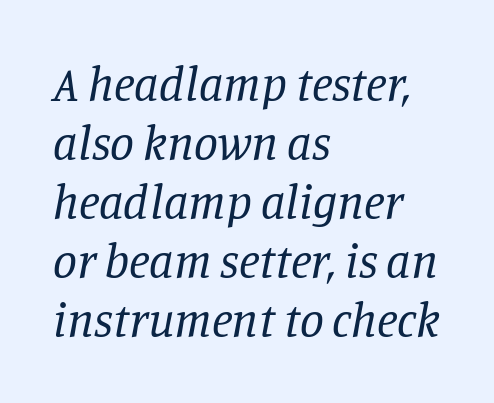
Q: Is the text bold? A: No.
Q: Is the text italic (slanted)? A: Yes, it leans right by about 11 degrees.
Q: Is the typeface a serif or a sans-serif typeface? A: Serif.
Q: Is the text underlined? A: No.
Q: How is the paragraph aligned? A: Left-aligned.
Q: Is the spacing between letters normal or unusually wide? A: Normal.
Q: Width (condensed, normal, or wide)? A: Normal.
Q: Stroke contrast? A: Low.
Q: x-height? A: Large.
Q: Monospaced? A: No.
